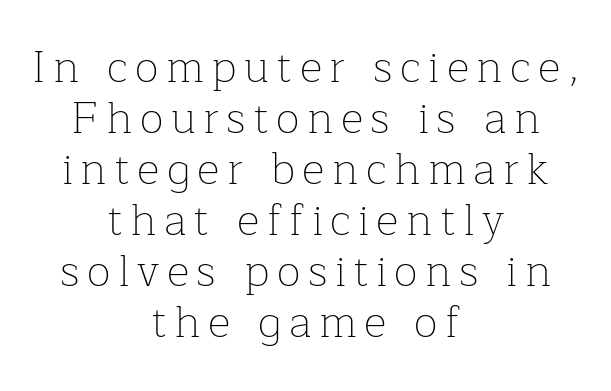
Glance below the letters and you will spot only blank space. A typesetter would call this proportional, since set widths differ per character. To sum up the face: it has serifs. Heft: none added — not bold. No italicization has been applied; the sample stays upright. The rendering positions every line midway between the sides.
